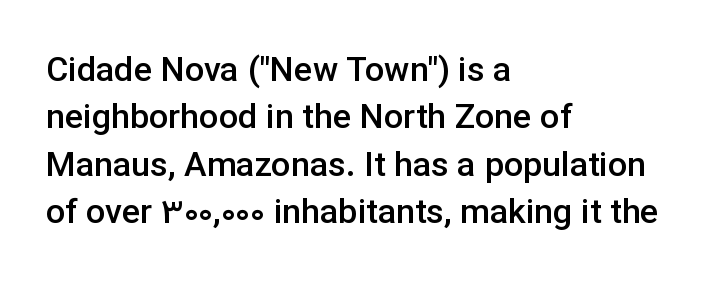
Letters rest on an invisible, unmarked baseline. Line beginnings align vertically; line endings do not. Regarding leading, the lines here are spaced in the standard way. On the weight axis this lands at semibold, roughly 600. Glyph-to-glyph distance matches everyday printed text. The face used here is a sans, in the tradition of grotesques and geometrics.
